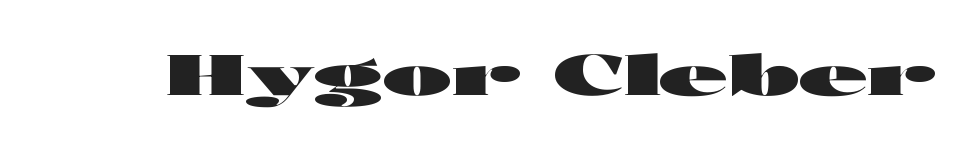
Heavy-handed strokes throughout: this text is bold. Does extra space separate the letters? No, they use regular spacing. These lines are rendered in a variable-pitch font. The baseline area is clear. Upright lettering throughout.
